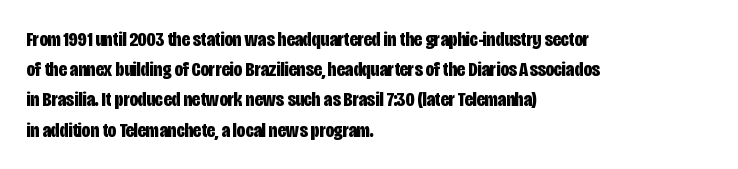
Q: Is the text bold? A: Yes.
Q: Is the text italic (slanted)? A: No, it is upright.
Q: Is the text underlined? A: No.
Q: How is the paragraph aligned? A: Left-aligned.
Q: Is the spacing between letters normal or unusually wide? A: Normal.
Q: Is the spacing between lines tight, normal or loose? A: Normal.
